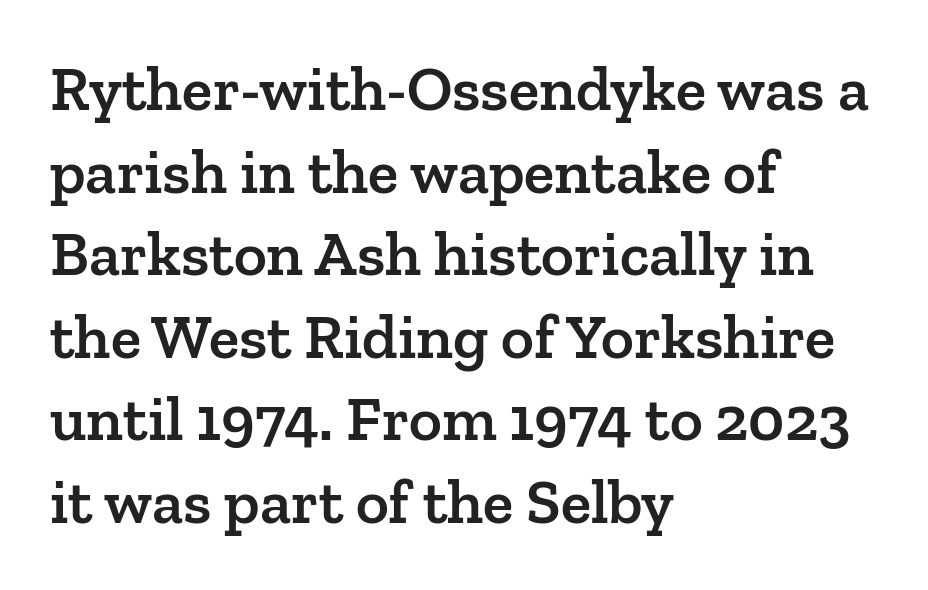
No word sits above an underline. Do the letters lean? They stand straight. The letters carry serifs — small finishing strokes at the ends of their stems. The type is set solid horizontally, with unmodified tracking. Regular leading. A somewhat darkened texture: the type is semibold rather than bold.
